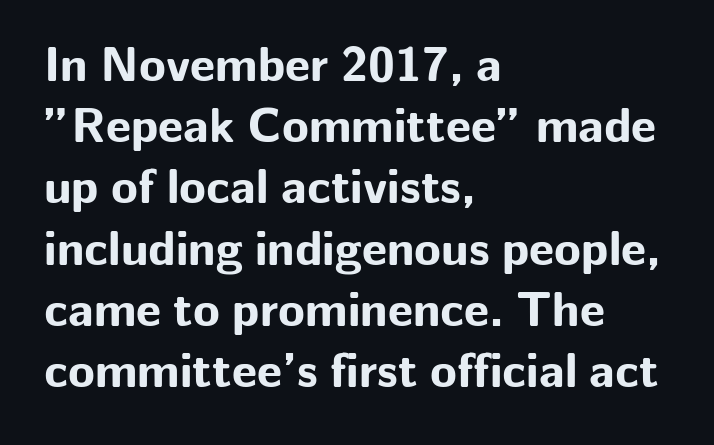
Q: Is the text bold? A: Yes.
Q: Is the text italic (slanted)? A: No, it is upright.
Q: Is the typeface a serif or a sans-serif typeface? A: Sans-serif.
Q: Is the text underlined? A: No.
Q: How is the paragraph aligned? A: Left-aligned.
Q: Is the spacing between letters normal or unusually wide? A: Normal.
Q: Is the spacing between lines tight, normal or loose? A: Normal.
Q: Width (condensed, normal, or wide)? A: Normal.
Q: Stroke contrast? A: Low.
Q: x-height? A: Medium.
Q: Monospaced? A: No.
